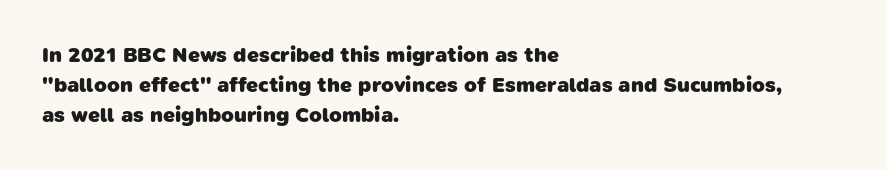
The image shows 21 px bold type; set left-aligned, normal line spacing (1.42x), normal letter spacing, not underlined.
